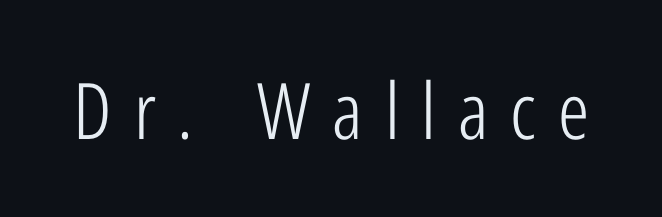
{"serif": "no", "italic": "no", "bold": "no", "weight": "light", "width": "condensed", "stroke_contrast": "low", "x_height": "medium", "monospaced": "no", "underline": "no", "letter_spacing": "wide", "letter_spacing_em": 0.28, "glyph_px": 78}
